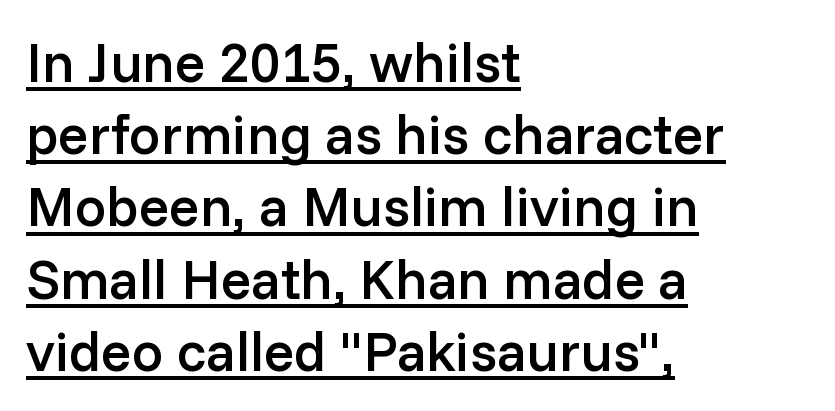
The image shows 56 px semibold sans-serif type, upright; set left-aligned, normal line spacing (1.29x), normal letter spacing, underlined; low stroke contrast and a medium x-height.
